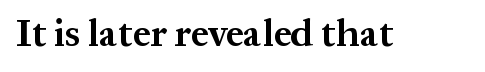
Q: Is the text bold? A: Yes.
Q: Is the text italic (slanted)? A: No, it is upright.
Q: Is the typeface a serif or a sans-serif typeface? A: Serif.
Q: Is the text underlined? A: No.
Q: Is the spacing between letters normal or unusually wide? A: Normal.
Q: Width (condensed, normal, or wide)? A: Normal.
Q: Stroke contrast? A: Medium.
Q: x-height? A: Medium.
Q: Monospaced? A: No.
